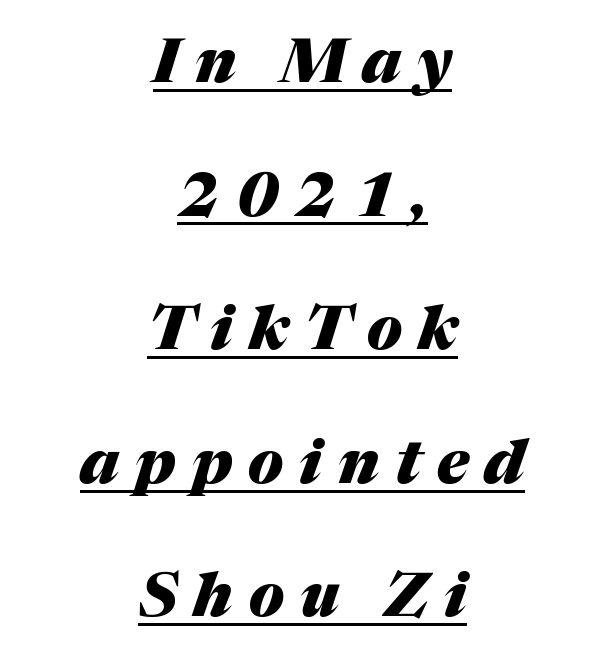
Bold? Absolutely — the strokes are thick and heavy. Does the copy run flush right? No — it is centered line by line. A typesetter would call this proportional, since set widths differ per character. These lines have a slow, spaced-out rhythm from letter to letter. Observe the lean: these are italic letterforms.
